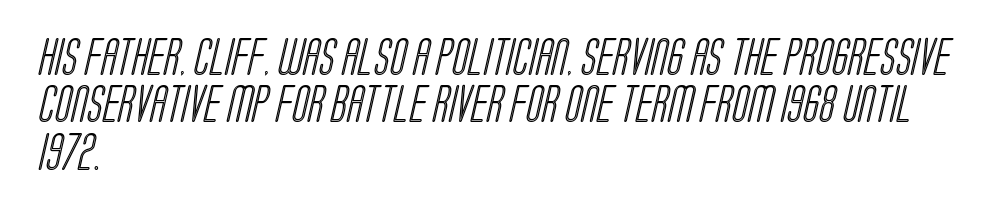
Compared with typical paragraphs, the rows here are spaced about the same. The letterforms sit shoulder to shoulder at normal distance. Teacher's note: observe the even left margin — that is flush-left alignment. Words float on clear page, feet unadorned.
